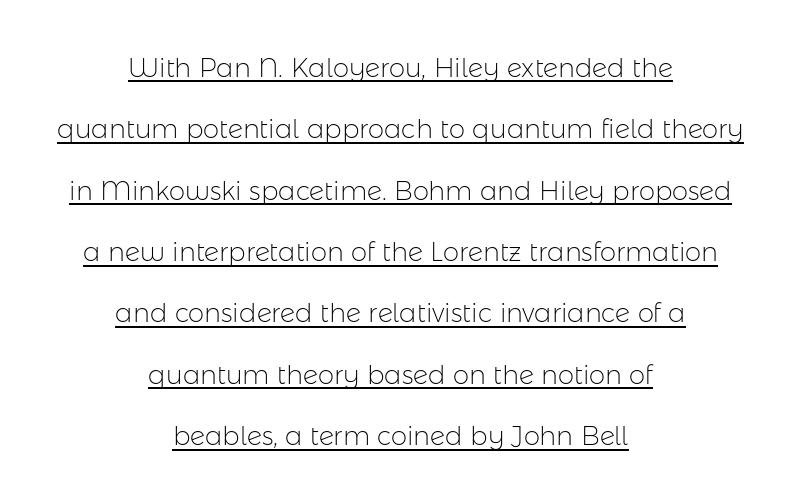
Regarding leading, the lines here are spaced well apart. Notice how the stems are strictly vertical — no italics here. The type is set solid horizontally, with unmodified tracking. Alignment: centered. The cut favours lightness, reaching ordinary text weight at its darkest. Emphasis is given by a line drawn under the lettering.
